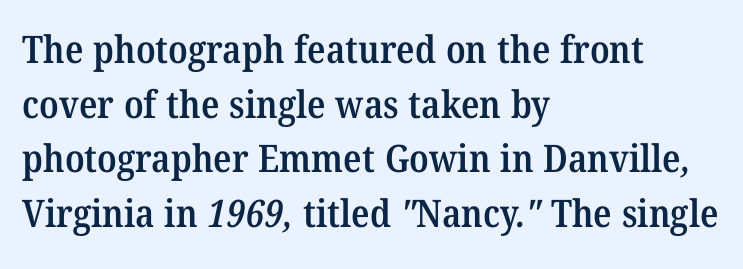
{"serif": "yes", "bold": "semi", "weight": "semibold", "width": "normal", "stroke_contrast": "medium", "x_height": "medium", "monospaced": "no", "underline": "no", "align": "left", "line_spacing": "normal", "line_spacing_ratio": 1.44, "letter_spacing": "normal", "letter_spacing_em": 0.0, "glyph_px": 38}
